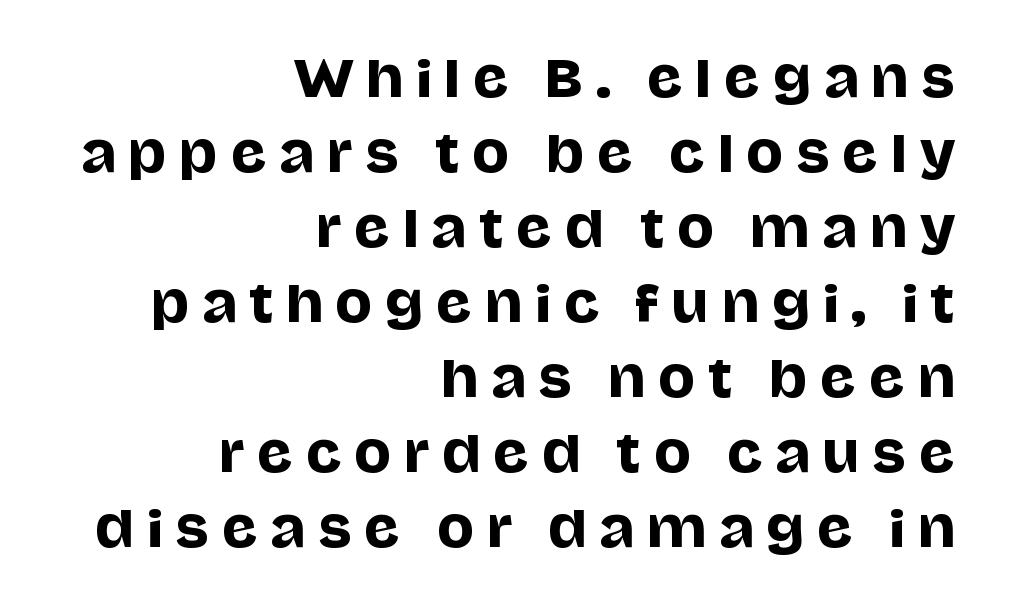
The passage is arranged like a letterhead date or caption credit — flush right. Here the designer chose a conventional face with non-uniform glyph widths. Do the letters lean? They stand straight. Leading: standard. The space beneath each line is pristine and unruled. Caption: expanded tracking, letters set apart.
